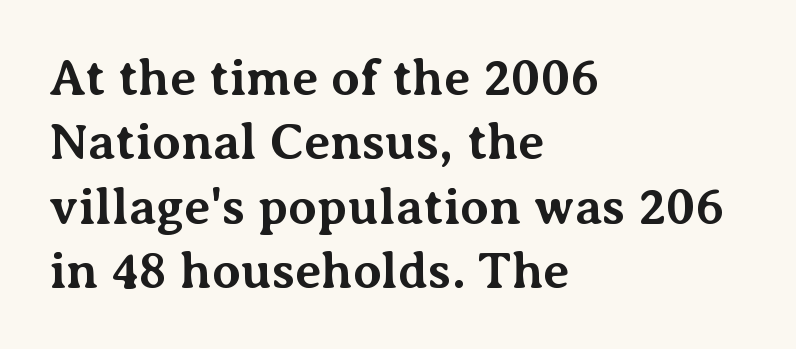
{"serif": "yes", "italic": "no", "bold": "yes", "weight": "bold", "width": "normal", "stroke_contrast": "medium", "x_height": "medium", "monospaced": "no", "underline": "no", "align": "left", "line_spacing": "normal", "line_spacing_ratio": 1.26, "letter_spacing": "normal", "letter_spacing_em": 0.0, "glyph_px": 51}
